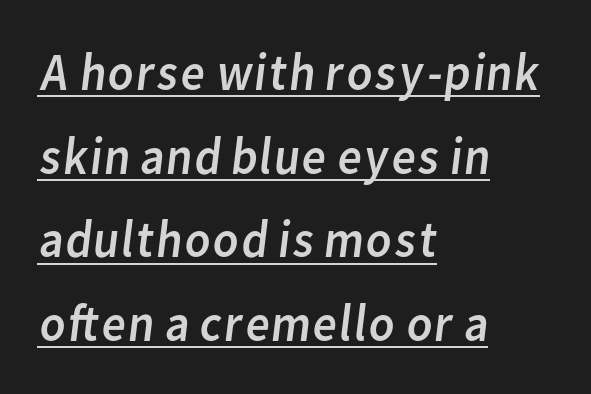
The image shows 53 px regular-weight sans-serif type; set left-aligned, normal line spacing (1.58x), normal letter spacing, underlined; low stroke contrast and a medium x-height.
